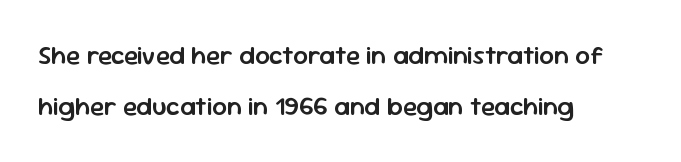
The image shows 26 px text type, upright; set left-aligned, loose line spacing (1.97x), normal letter spacing, not underlined.
